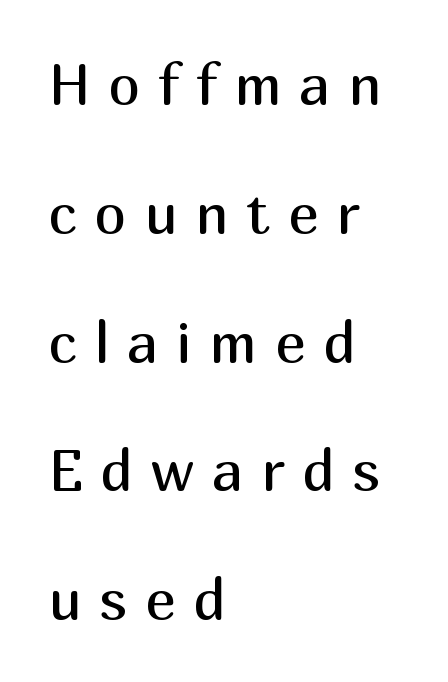
Horizontal bands of white between lines are thick stripes. The ragged edge is on the right, which tells us the setting is flush left. This rendering employs a face without finishing strokes, i.e., a sans-serif. Every character sits straight up, as roman type does.
